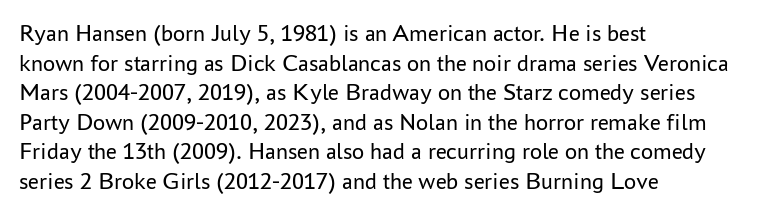
{"italic": "no", "bold": "no", "underline": "no", "align": "left", "line_spacing_ratio": 1.23, "letter_spacing": "normal", "letter_spacing_em": 0.0, "glyph_px": 24}
